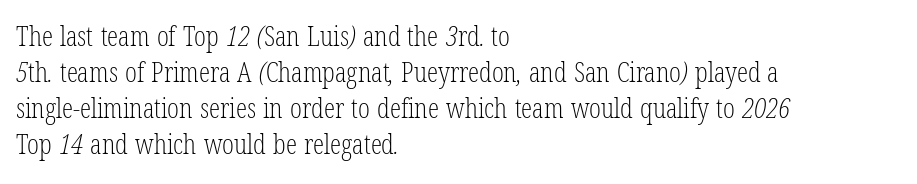
These lines are set flush left with a ragged right edge. The glyphs are unaccompanied by any horizontal stroke below them. Interline gaps are of average width in this sample. Observe the serifs anchoring each vertical stroke in this sample. Spacing verdict: proportional, widths tailored to each character.
